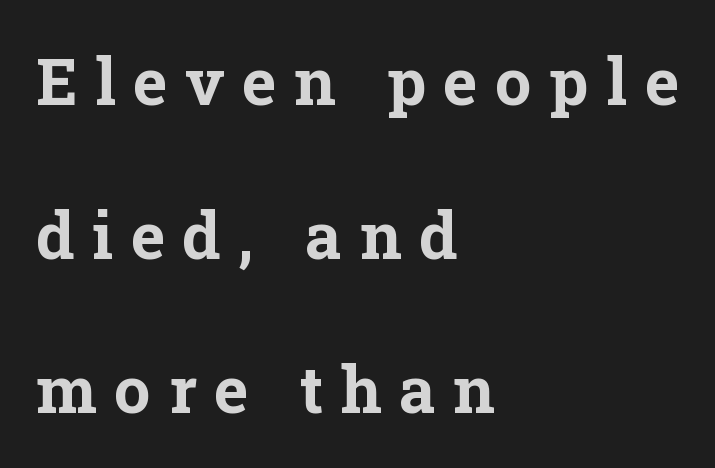
The image shows 65 px bold serif type, upright; set left-aligned, loose line spacing (2.37x), unusually wide letter spacing (+0.27 em), not underlined; low stroke contrast and a medium x-height.
